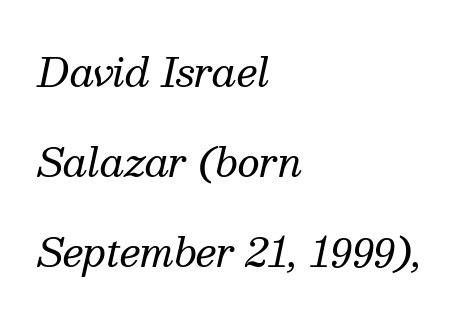
Q: Is the text bold? A: No.
Q: Is the text italic (slanted)? A: Yes, it leans right by about 13 degrees.
Q: Is the typeface a serif or a sans-serif typeface? A: Serif.
Q: Is the text underlined? A: No.
Q: How is the paragraph aligned? A: Left-aligned.
Q: Is the spacing between letters normal or unusually wide? A: Normal.
Q: Is the spacing between lines tight, normal or loose? A: Loose.
Q: Width (condensed, normal, or wide)? A: Normal.
Q: Stroke contrast? A: Medium.
Q: x-height? A: Medium.
Q: Monospaced? A: No.
